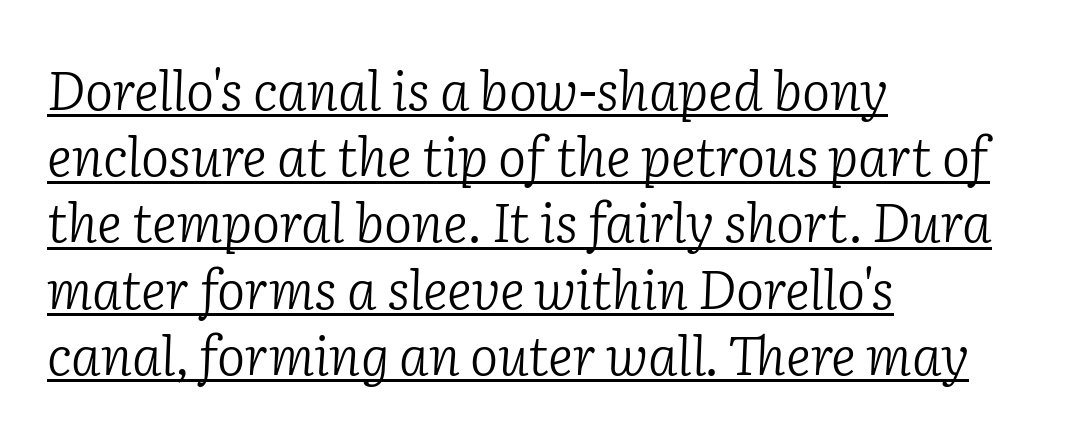
{"serif": "yes", "italic": "yes", "lean": "right", "slant_degrees": 2, "bold": "no", "weight": "light", "width": "normal", "stroke_contrast": "low", "x_height": "medium", "monospaced": "no", "underline": "yes", "align": "left", "line_spacing": "normal", "line_spacing_ratio": 1.25, "letter_spacing": "normal", "letter_spacing_em": 0.0, "glyph_px": 53}
